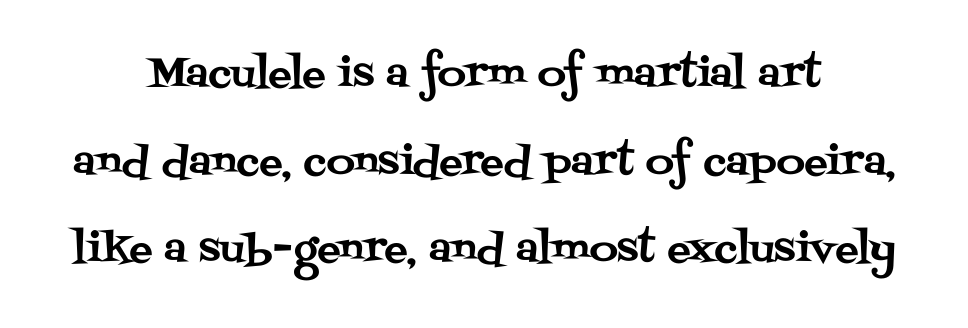
The image shows 39 px serif type, upright; set centered, loose line spacing (2.25x), normal letter spacing, not underlined; medium stroke contrast and a large x-height.
